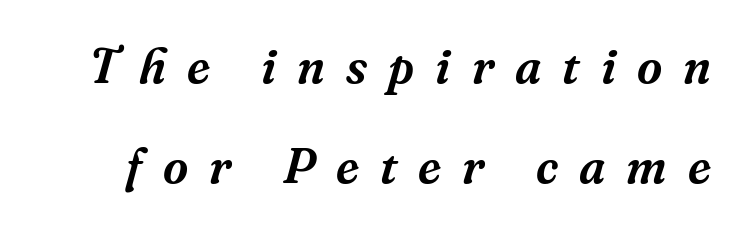
The image shows 49 px serif type, italic (leaning right); set loose line spacing (2.04x), unusually wide letter spacing (+0.43 em), not underlined; medium stroke contrast and a medium x-height.
